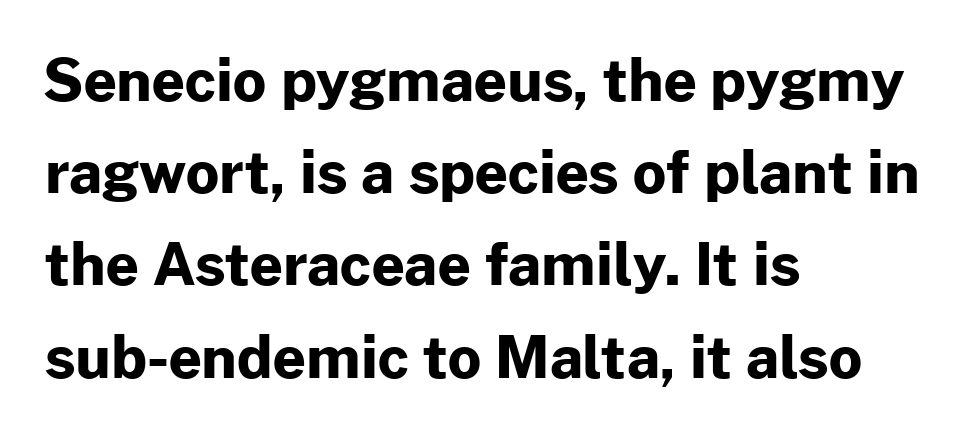
The image shows 58 px bold sans-serif type, upright; set left-aligned, normal line spacing (1.59x), normal letter spacing, not underlined; low stroke contrast and a medium x-height.
